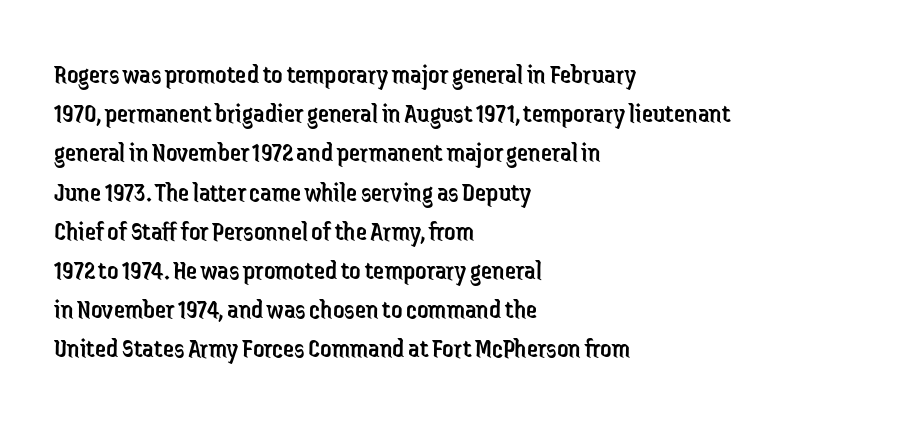
Q: Is the text bold? A: No.
Q: Is the text italic (slanted)? A: No, it is upright.
Q: Is the typeface a serif or a sans-serif typeface? A: Sans-serif.
Q: Is the text underlined? A: No.
Q: How is the paragraph aligned? A: Left-aligned.
Q: Is the spacing between letters normal or unusually wide? A: Normal.
Q: Is the spacing between lines tight, normal or loose? A: Normal.
Q: Width (condensed, normal, or wide)? A: Condensed.
Q: Stroke contrast? A: Low.
Q: x-height? A: Medium.
Q: Monospaced? A: No.
